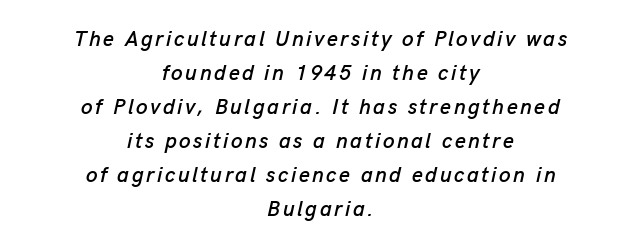
The image shows 21 px text type, italic (leaning right); set centered, normal line spacing (1.62x), not underlined.
